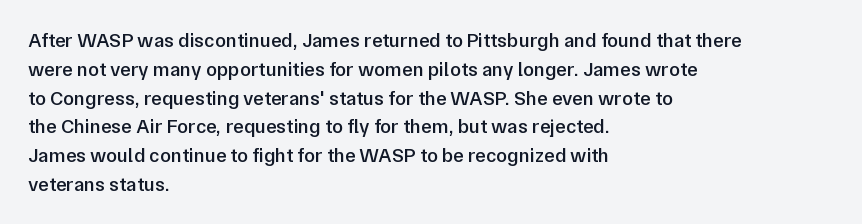
Q: Is the text bold? A: Semi-bold.
Q: Is the text italic (slanted)? A: No, it is upright.
Q: Is the text underlined? A: No.
Q: How is the paragraph aligned? A: Left-aligned.
Q: Is the spacing between letters normal or unusually wide? A: Normal.
Q: Is the spacing between lines tight, normal or loose? A: Normal.
